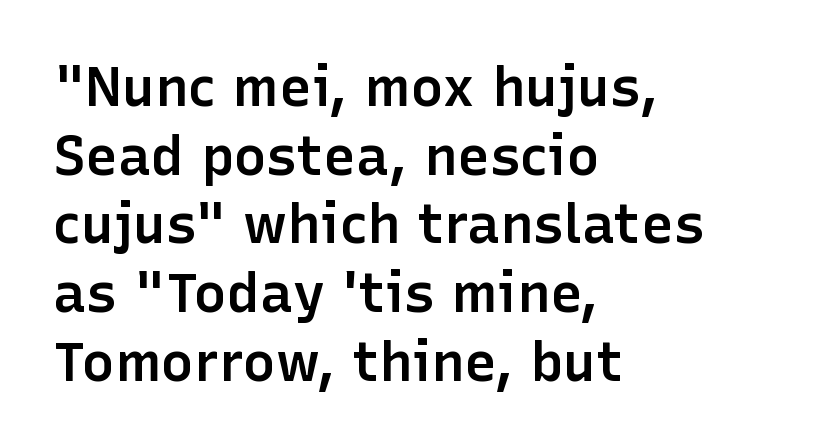
{"serif": "no", "italic": "no", "bold": "semi", "weight": "semibold", "width": "normal", "stroke_contrast": "low", "x_height": "medium", "monospaced": "no", "underline": "no", "align": "left", "line_spacing": "normal", "line_spacing_ratio": 1.25, "letter_spacing": "normal", "letter_spacing_em": 0.0, "glyph_px": 55}
